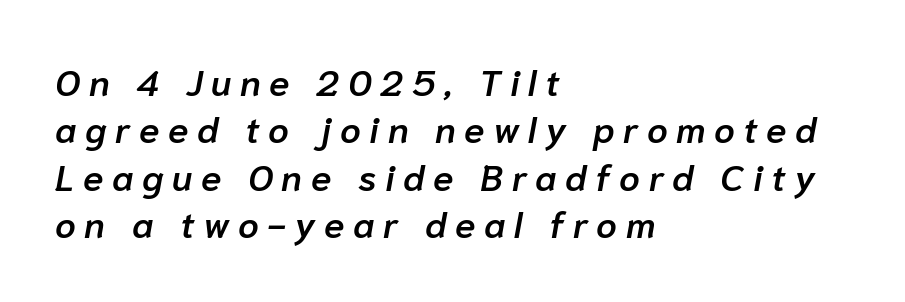
{"italic": "yes", "lean": "right", "slant_degrees": 10, "bold": "semi", "weight": "semibold", "width": "normal", "stroke_contrast": "low", "x_height": "medium", "monospaced": "no", "underline": "no", "align": "left", "line_spacing": "normal", "line_spacing_ratio": 1.28, "letter_spacing": "wide", "letter_spacing_em": 0.23, "glyph_px": 37}
